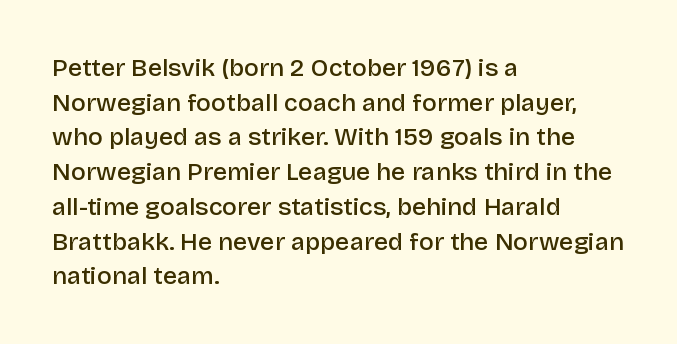
The image shows 25 px text type, upright; set left-aligned, normal line spacing (1.39x), normal letter spacing, not underlined.
